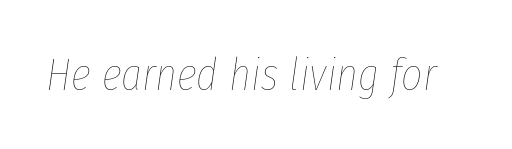
Only glyphs here, with clear space below each row. Slant detected: the letters are inclined. Unbolded letterforms with no extra heft. The line texture is even and compact thanks to regular tracking. You could not count columns in this text — the font is proportionally spaced.
